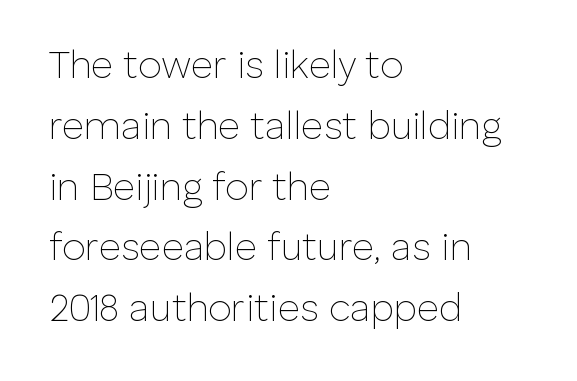
Q: Is the text bold? A: No.
Q: Is the text italic (slanted)? A: No, it is upright.
Q: Is the typeface a serif or a sans-serif typeface? A: Sans-serif.
Q: Is the text underlined? A: No.
Q: How is the paragraph aligned? A: Left-aligned.
Q: Is the spacing between letters normal or unusually wide? A: Normal.
Q: Is the spacing between lines tight, normal or loose? A: Normal.
Q: Width (condensed, normal, or wide)? A: Normal.
Q: Stroke contrast? A: Low.
Q: x-height? A: Medium.
Q: Monospaced? A: No.
